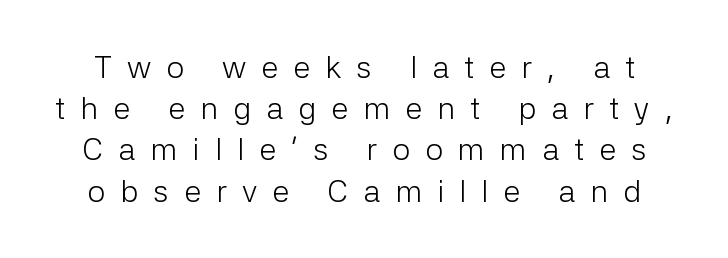
The zone under the glyphs is completely vacant. Each letter keeps its own natural width here, so spacing adapts to shape. Italic? Not at all — the glyphs are vertical. Compared with a typical body face, this is equally light or lighter still. Compared with typical paragraphs, the rows here are spaced about the same.
